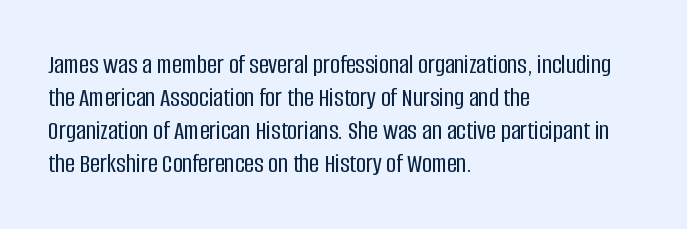
The image shows 27 px text type, upright; set left-aligned, line spacing 1.22x, normal letter spacing, not underlined.
